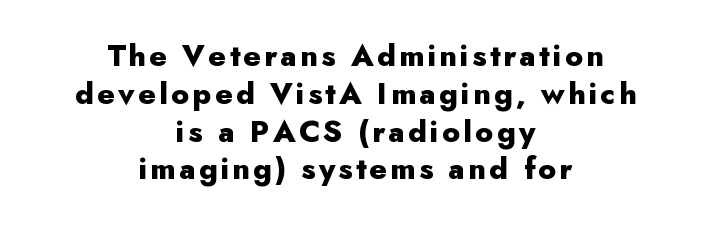
{"serif": "no", "italic": "no", "bold": "yes", "weight": "heavy", "width": "normal", "stroke_contrast": "low", "x_height": "small", "monospaced": "no", "underline": "no", "align": "center", "line_spacing": "normal", "line_spacing_ratio": 1.26, "glyph_px": 30}
